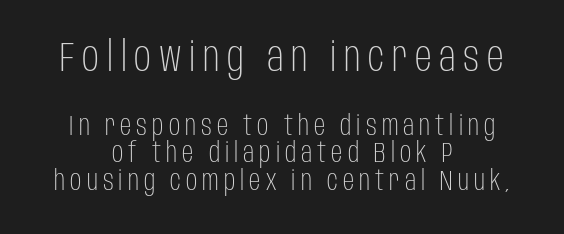
The image shows 42 px light, condensed sans-serif type, upright; set centered, tight line spacing (0.98x), not underlined; the first (top) block is 1.5x larger; low stroke contrast and a large x-height.
